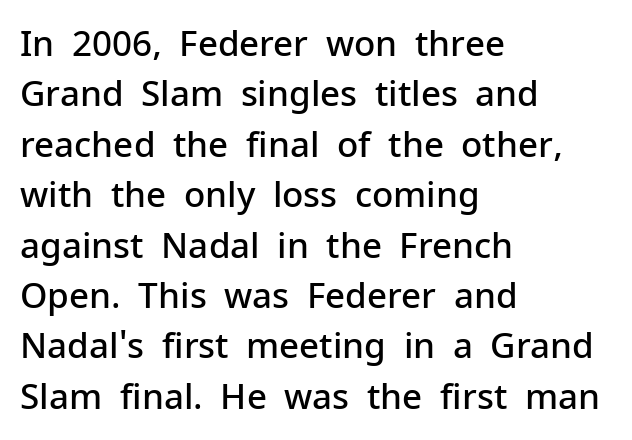
A clean baseline with only descenders dipping below it. Look at the bottom of the vertical strokes: they stop flat, with no serifs. Posture: straight, roman, zero tilt. A normal amount of white space separates one row of letters from the next. Proportional: the letters do not fall into vertical columns. Horizontal alignment here is leftward, the default for most running prose.
